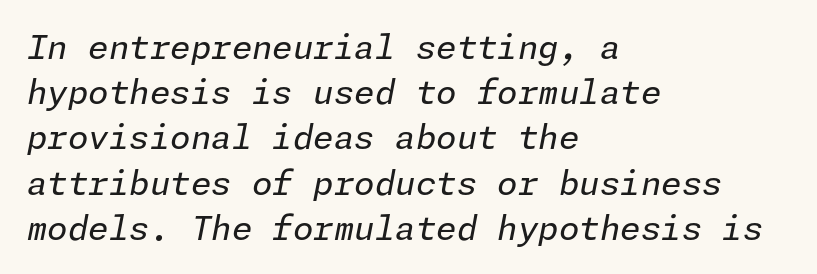
{"italic": "yes", "lean": "right", "slant_degrees": 11, "bold": "no", "weight": "regular", "width": "normal", "stroke_contrast": "low", "x_height": "medium", "underline": "no", "align": "left", "line_spacing": "normal", "line_spacing_ratio": 1.37, "letter_spacing": "normal", "letter_spacing_em": 0.0, "glyph_px": 33}
